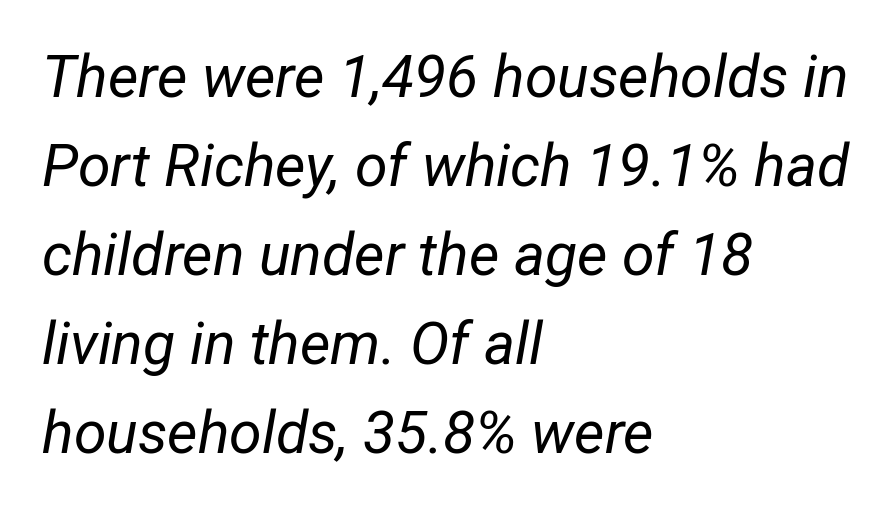
Regular leading. Is the letter spacing exaggerated? No — it looks like the ordinary default. Note the varied advance widths — an 'i' is clearly narrower than an 'm'. The rendering anchors every line to the left-hand side.
